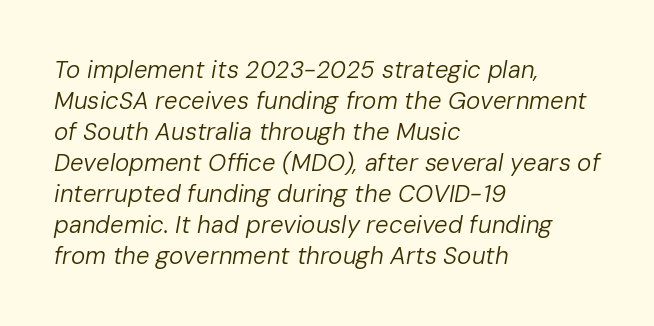
{"italic": "yes", "lean": "right", "slant_degrees": 10, "bold": "no", "underline": "no", "align": "left", "line_spacing": "normal", "line_spacing_ratio": 1.29, "letter_spacing": "normal", "letter_spacing_em": 0.0, "glyph_px": 24}
